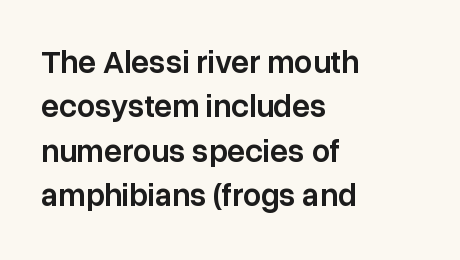
Q: Is the text bold? A: Semi-bold.
Q: Is the text italic (slanted)? A: No, it is upright.
Q: Is the typeface a serif or a sans-serif typeface? A: Sans-serif.
Q: Is the text underlined? A: No.
Q: How is the paragraph aligned? A: Left-aligned.
Q: Is the spacing between letters normal or unusually wide? A: Normal.
Q: Is the spacing between lines tight, normal or loose? A: Normal.
Q: Width (condensed, normal, or wide)? A: Normal.
Q: Stroke contrast? A: Low.
Q: x-height? A: Medium.
Q: Monospaced? A: No.
